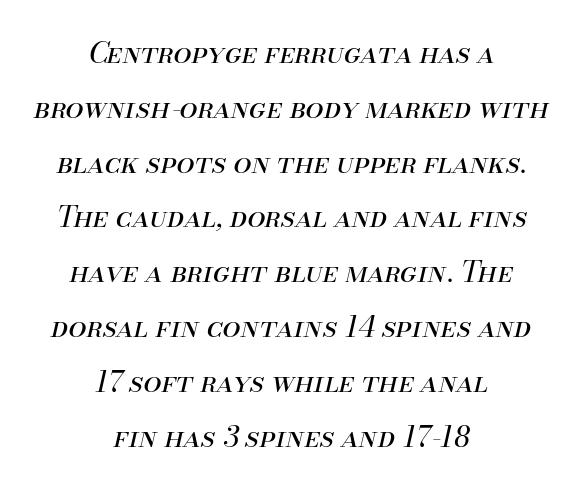
{"italic": "yes", "lean": "right", "slant_degrees": 13, "bold": "no", "weight": "regular", "width": "normal", "stroke_contrast": "medium", "x_height": "small", "monospaced": "no", "underline": "no", "align": "center", "line_spacing_ratio": 1.89, "letter_spacing": "normal", "letter_spacing_em": 0.0, "glyph_px": 29}
